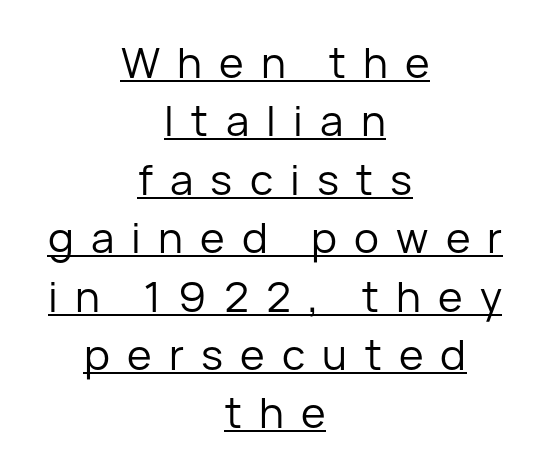
Q: Is the text bold? A: No.
Q: Is the text italic (slanted)? A: No, it is upright.
Q: Is the typeface a serif or a sans-serif typeface? A: Sans-serif.
Q: Is the text underlined? A: Yes.
Q: How is the paragraph aligned? A: Centered.
Q: Is the spacing between letters normal or unusually wide? A: Unusually wide.
Q: Is the spacing between lines tight, normal or loose? A: Normal.
Q: Width (condensed, normal, or wide)? A: Normal.
Q: Stroke contrast? A: Low.
Q: x-height? A: Medium.
Q: Monospaced? A: No.
